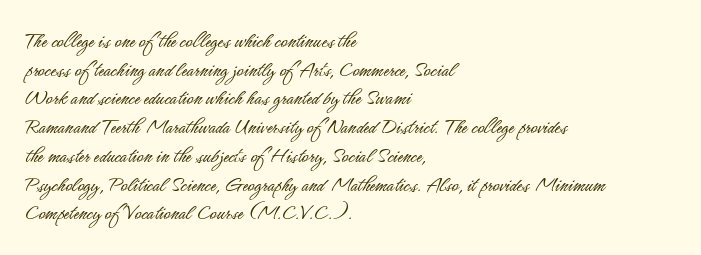
Q: Is the text bold? A: No.
Q: Is the text italic (slanted)? A: Yes.
Q: Is the text underlined? A: No.
Q: How is the paragraph aligned? A: Left-aligned.
Q: Is the spacing between letters normal or unusually wide? A: Normal.
Q: Is the spacing between lines tight, normal or loose? A: Normal.
